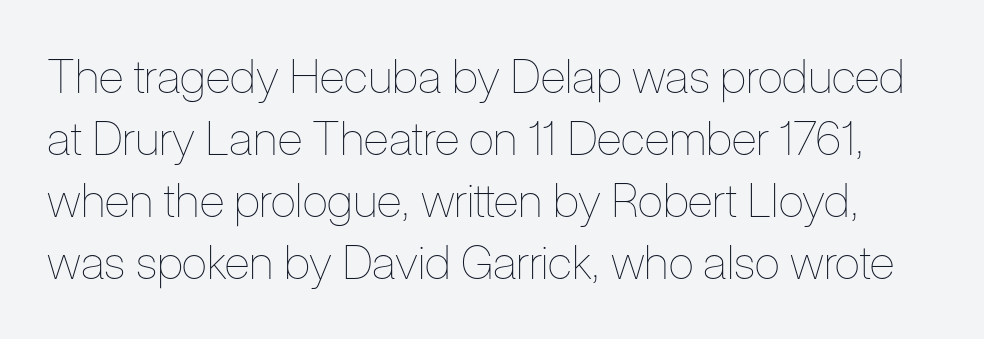
You could not count columns in this text — the font is proportionally spaced. This sample uses an upright cut, with every glyph sitting square on the baseline. Letters rest on an invisible, unmarked baseline. Students, note that the glyphs here touch the page at normal intervals.
